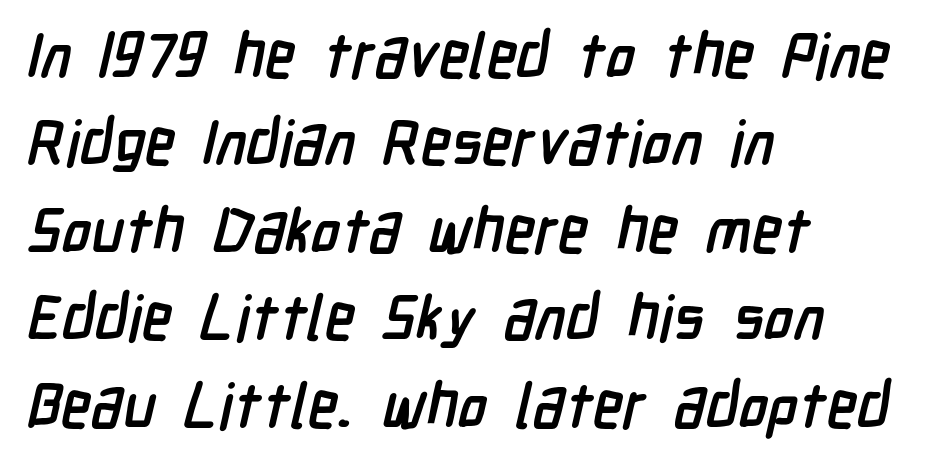
The rendering uses natural spacing where letterforms have individual widths. Letter spacing: default. Vertical spacing — default. I'd call this a sans setting — the letters go barefoot. Check the space under the baseline: it is left empty. Short and long lines alike share a common starting point at left.
